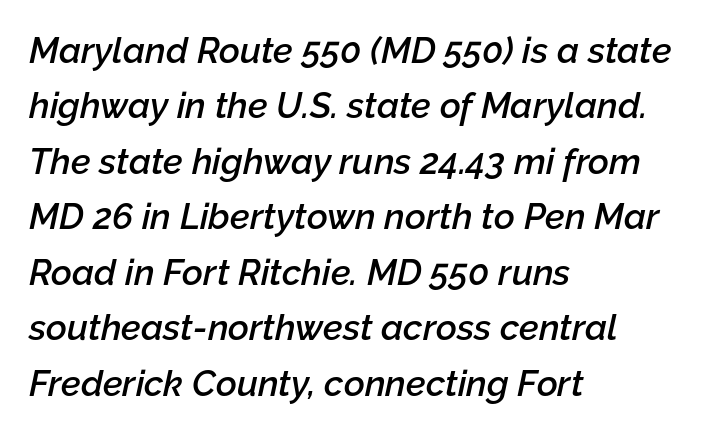
Q: Is the text bold? A: Semi-bold.
Q: Is the text italic (slanted)? A: Yes, it leans right by about 12 degrees.
Q: Is the text underlined? A: No.
Q: How is the paragraph aligned? A: Left-aligned.
Q: Is the spacing between letters normal or unusually wide? A: Normal.
Q: Is the spacing between lines tight, normal or loose? A: Normal.
Q: Width (condensed, normal, or wide)? A: Normal.
Q: Stroke contrast? A: Low.
Q: x-height? A: Medium.
Q: Monospaced? A: No.
